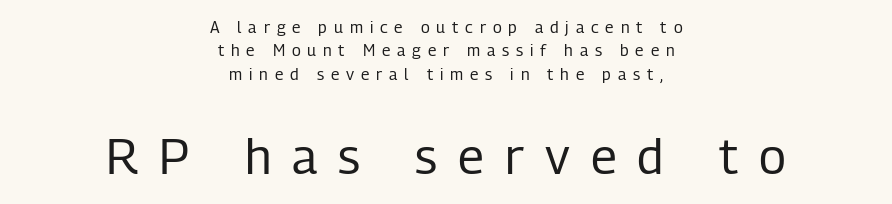
Q: Is the text bold? A: No.
Q: Is the text italic (slanted)? A: No, it is upright.
Q: Is the typeface a serif or a sans-serif typeface? A: Sans-serif.
Q: Is the text underlined? A: No.
Q: How is the paragraph aligned? A: Centered.
Q: Is the spacing between letters normal or unusually wide? A: Unusually wide.
Q: Is the spacing between lines tight, normal or loose? A: Normal.
Q: Which block of text is set in a larger size, the first (top) or the second (bottom)? A: The second (bottom) one.
Q: Width (condensed, normal, or wide)? A: Condensed.
Q: Stroke contrast? A: Low.
Q: x-height? A: Medium.
Q: Monospaced? A: No.
